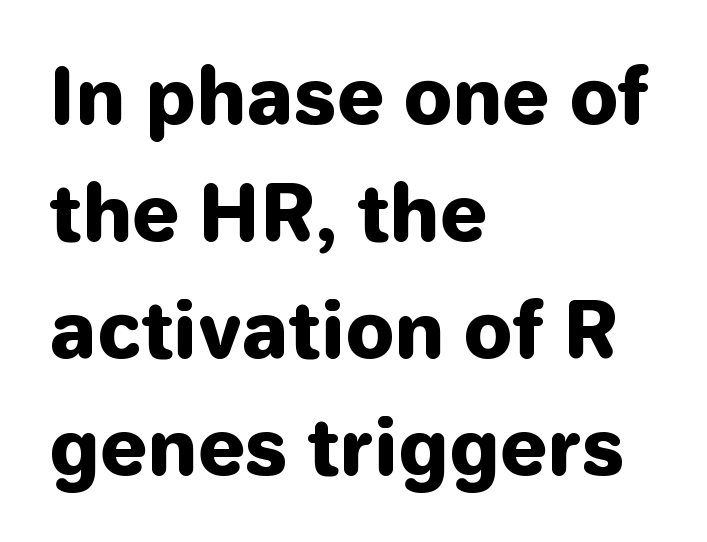
Font category for this specimen: sans-serif. Ascenders rise straight up at ninety degrees. The setting favours the left margin, as ordinary paragraphs usually do. Regular leading. Spacing verdict: proportional, widths tailored to each character.
